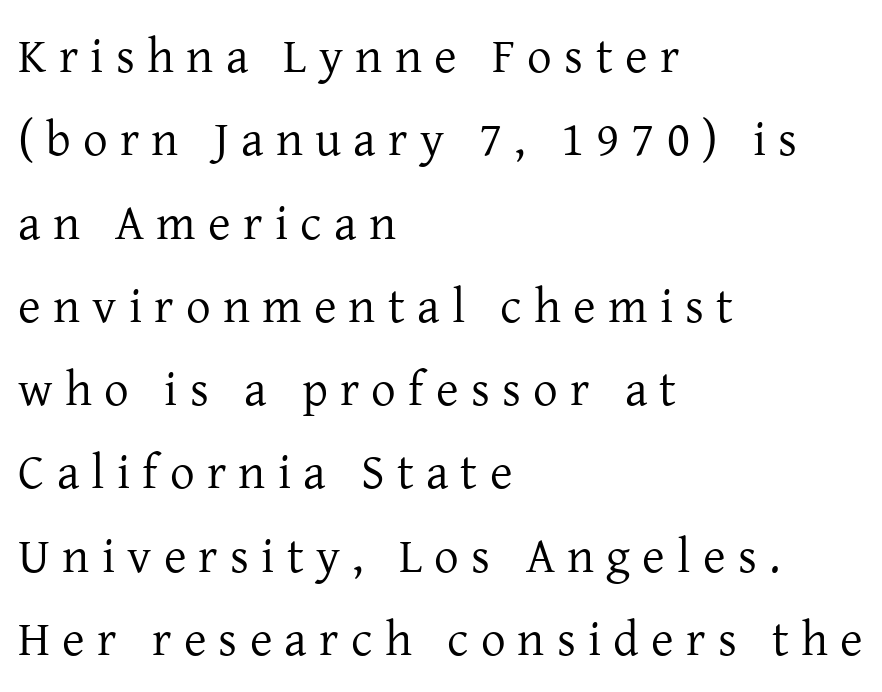
Q: Is the text bold? A: No.
Q: Is the text italic (slanted)? A: No, it is upright.
Q: Is the typeface a serif or a sans-serif typeface? A: Serif.
Q: Is the text underlined? A: No.
Q: How is the paragraph aligned? A: Left-aligned.
Q: Is the spacing between letters normal or unusually wide? A: Unusually wide.
Q: Is the spacing between lines tight, normal or loose? A: Normal.
Q: Width (condensed, normal, or wide)? A: Normal.
Q: Stroke contrast? A: Low.
Q: x-height? A: Medium.
Q: Monospaced? A: No.
